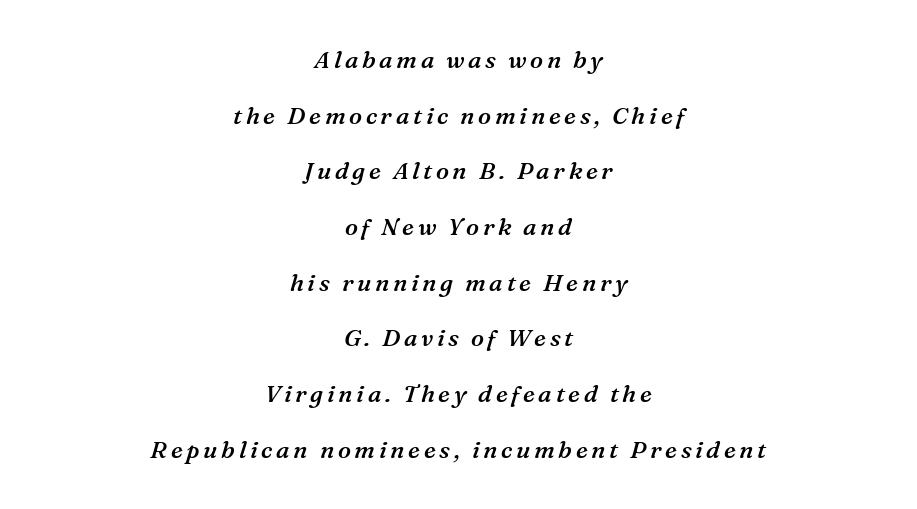
Q: Is the text bold? A: Semi-bold.
Q: Is the text italic (slanted)? A: Yes, it leans right by about 16 degrees.
Q: Is the text underlined? A: No.
Q: How is the paragraph aligned? A: Centered.
Q: Is the spacing between lines tight, normal or loose? A: Loose.
